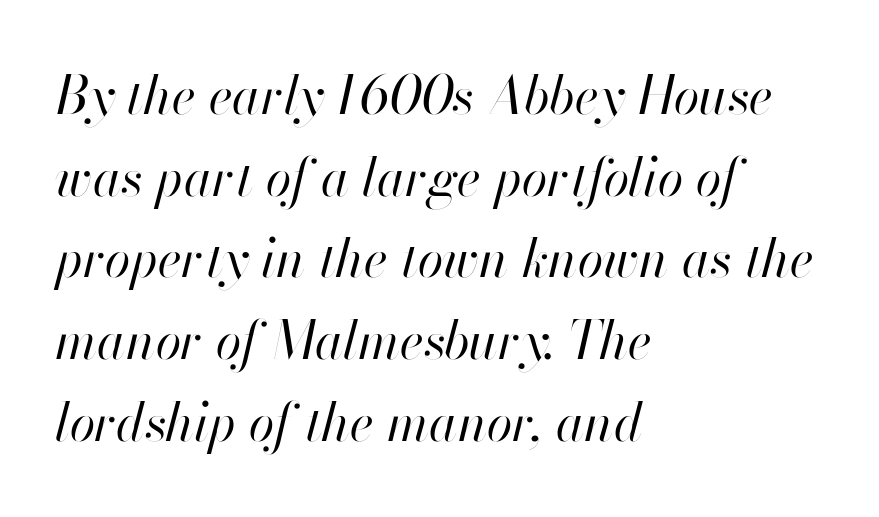
{"italic": "yes", "lean": "right", "slant_degrees": 13, "bold": "no", "weight": "regular", "width": "normal", "stroke_contrast": "high", "x_height": "small", "monospaced": "no", "underline": "no", "align": "left", "line_spacing": "normal", "line_spacing_ratio": 1.57, "letter_spacing": "normal", "letter_spacing_em": 0.0, "glyph_px": 52}
